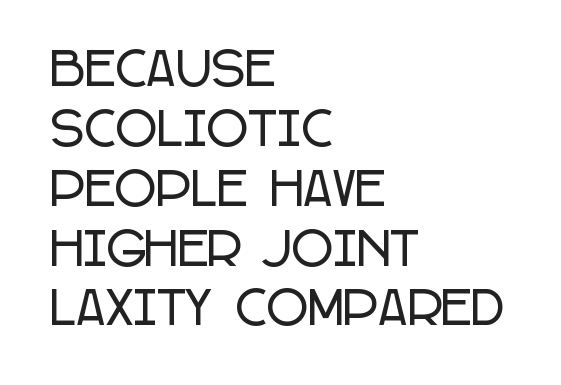
Q: Is the text italic (slanted)? A: No, it is upright.
Q: Is the typeface a serif or a sans-serif typeface? A: Sans-serif.
Q: Is the text underlined? A: No.
Q: How is the paragraph aligned? A: Left-aligned.
Q: Is the spacing between letters normal or unusually wide? A: Normal.
Q: Is the spacing between lines tight, normal or loose? A: Normal.
Q: Width (condensed, normal, or wide)? A: Condensed.
Q: Stroke contrast? A: Low.
Q: x-height? A: Large.
Q: Monospaced? A: No.
